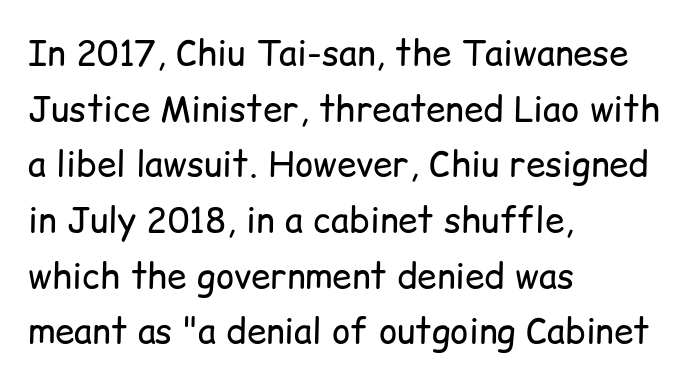
Q: Is the text bold? A: No.
Q: Is the text italic (slanted)? A: No, it is upright.
Q: Is the typeface a serif or a sans-serif typeface? A: Sans-serif.
Q: Is the text underlined? A: No.
Q: How is the paragraph aligned? A: Left-aligned.
Q: Is the spacing between letters normal or unusually wide? A: Normal.
Q: Is the spacing between lines tight, normal or loose? A: Normal.
Q: Width (condensed, normal, or wide)? A: Normal.
Q: Stroke contrast? A: Low.
Q: x-height? A: Medium.
Q: Monospaced? A: No.
